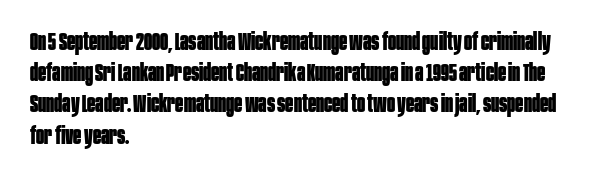
The image shows 24 px bold type, upright; set left-aligned, normal line spacing (1.3x), normal letter spacing, not underlined.
